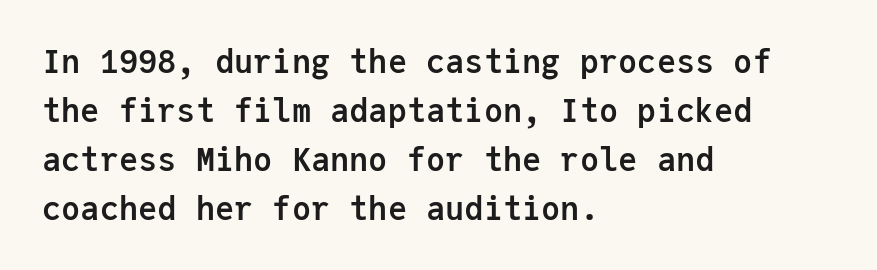
The image shows 32 px semibold sans-serif type, upright, monospaced; set left-aligned, normal line spacing (1.53x), normal letter spacing, not underlined; low stroke contrast and a medium x-height.
